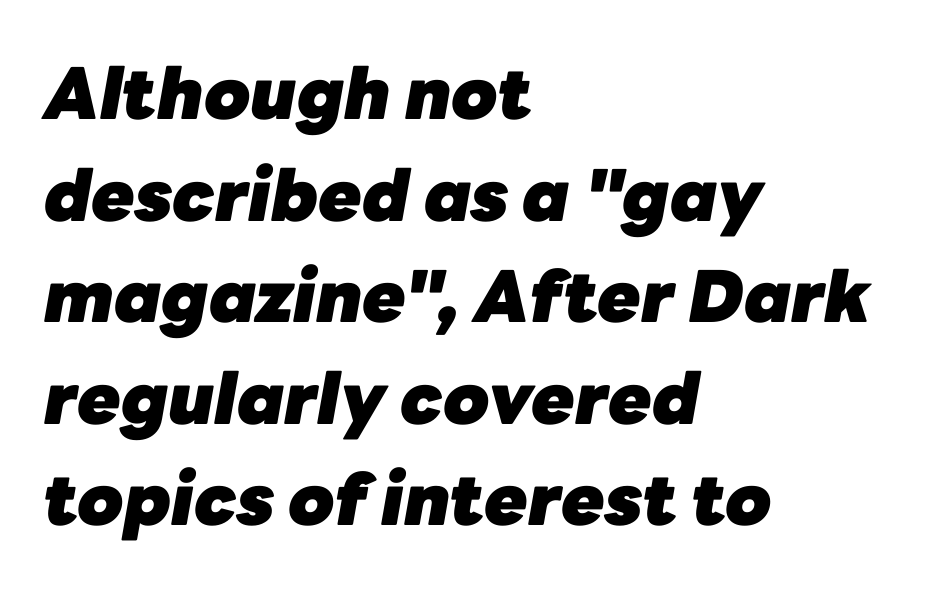
{"italic": "yes", "lean": "right", "slant_degrees": 10, "bold": "yes", "weight": "heavy", "width": "normal", "stroke_contrast": "low", "x_height": "medium", "monospaced": "no", "underline": "no", "align": "left", "line_spacing": "normal", "line_spacing_ratio": 1.43, "letter_spacing": "normal", "letter_spacing_em": 0.0, "glyph_px": 71}
